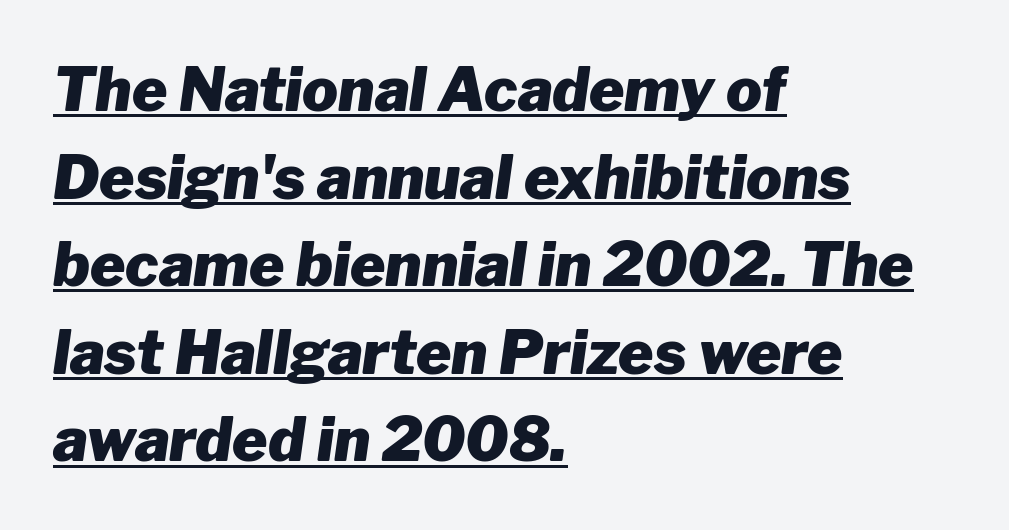
Q: Is the text bold? A: Yes.
Q: Is the text italic (slanted)? A: Yes, it leans right by about 8 degrees.
Q: Is the text underlined? A: Yes.
Q: How is the paragraph aligned? A: Left-aligned.
Q: Is the spacing between letters normal or unusually wide? A: Normal.
Q: Is the spacing between lines tight, normal or loose? A: Normal.
Q: Width (condensed, normal, or wide)? A: Normal.
Q: Stroke contrast? A: Low.
Q: x-height? A: Medium.
Q: Monospaced? A: No.
